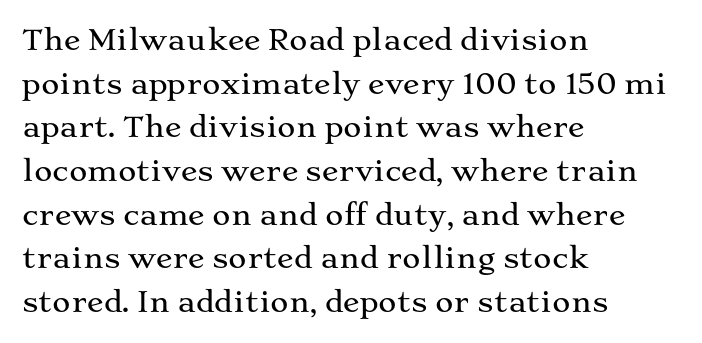
The image shows 28 px wide serif type, upright; set left-aligned, normal line spacing (1.56x), normal letter spacing, not underlined; medium stroke contrast and a medium x-height.
